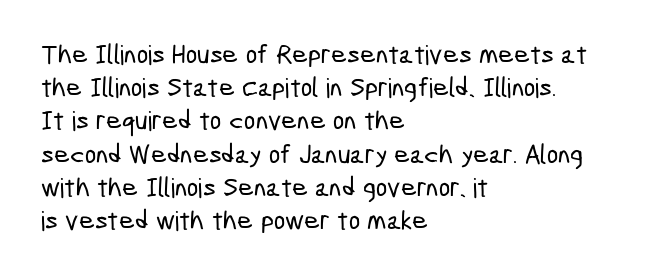
The image shows 27 px text type; set left-aligned, line spacing 1.23x, normal letter spacing, not underlined.
